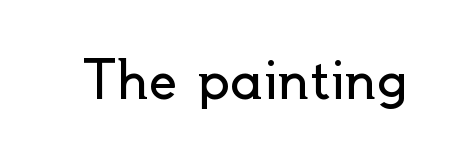
Q: Is the text bold? A: No.
Q: Is the text italic (slanted)? A: No, it is upright.
Q: Is the typeface a serif or a sans-serif typeface? A: Sans-serif.
Q: Is the text underlined? A: No.
Q: Is the spacing between letters normal or unusually wide? A: Normal.
Q: Width (condensed, normal, or wide)? A: Normal.
Q: x-height? A: Small.
Q: Monospaced? A: No.
